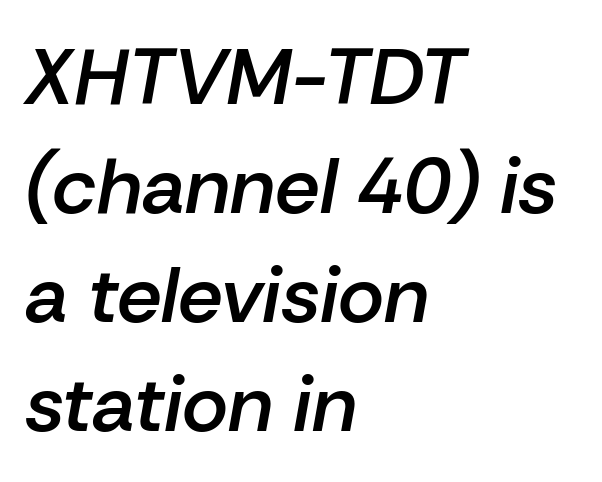
Only glyphs here, with clear space below each row. The letters sit at their default tracking, neither squeezed nor spread. Italic? Definitely — the glyphs are oblique. Line starts are locked; line ends wander. Here the designer chose a conventional face with non-uniform glyph widths. Its strokes are somewhat broadened, the hallmark of semibold type.
